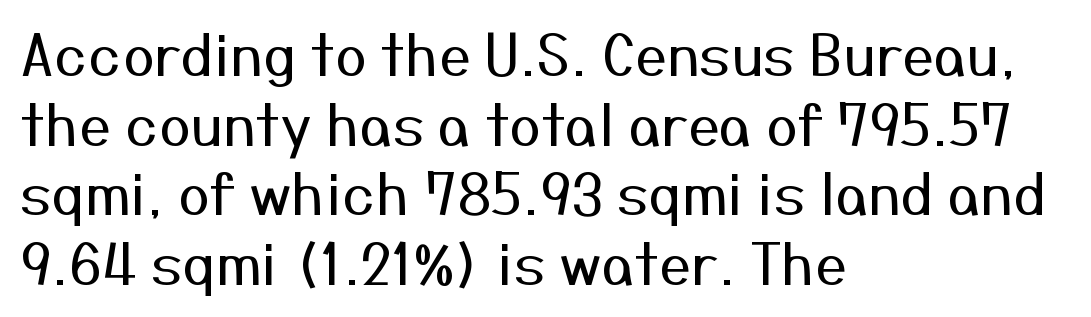
One-word summary of the alignment: left. Posture: vertical. No extra tracking has been applied to these lines. The space beneath each line is pristine and unruled. Caption: face not bold, strokes unweighted.
